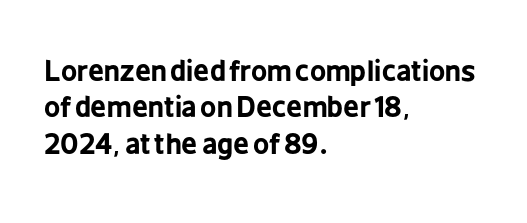
Character widths vary here, with narrow letters taking less room than wide ones. Letterform terminals end flat and unadorned throughout the passage. What's the leading like? Ordinary, nothing unusual. Standard letterfit; no display-style spreading of the glyphs. The words here are not underlined. Set as a true bold cut, around the 700 mark.
